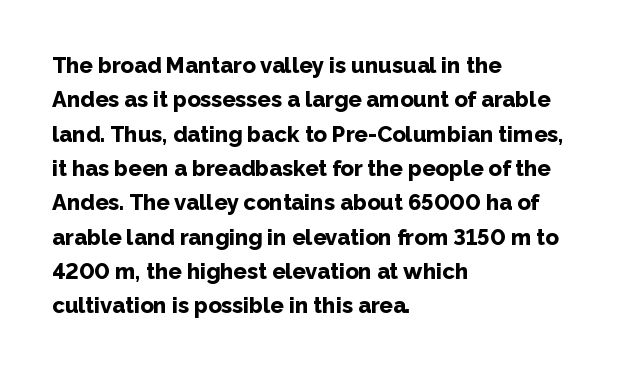
{"italic": "no", "bold": "yes", "underline": "no", "align": "left", "line_spacing": "normal", "line_spacing_ratio": 1.56, "letter_spacing": "normal", "letter_spacing_em": 0.0, "glyph_px": 22}
